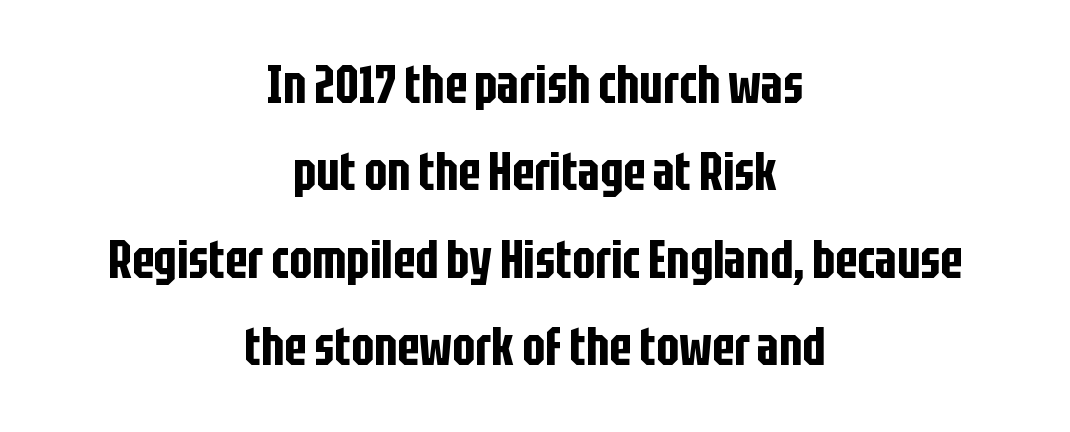
Q: Is the text italic (slanted)? A: No, it is upright.
Q: Is the typeface a serif or a sans-serif typeface? A: Sans-serif.
Q: Is the text underlined? A: No.
Q: How is the paragraph aligned? A: Centered.
Q: Is the spacing between letters normal or unusually wide? A: Normal.
Q: Is the spacing between lines tight, normal or loose? A: Normal.
Q: Width (condensed, normal, or wide)? A: Condensed.
Q: Stroke contrast? A: Low.
Q: x-height? A: Large.
Q: Monospaced? A: No.
